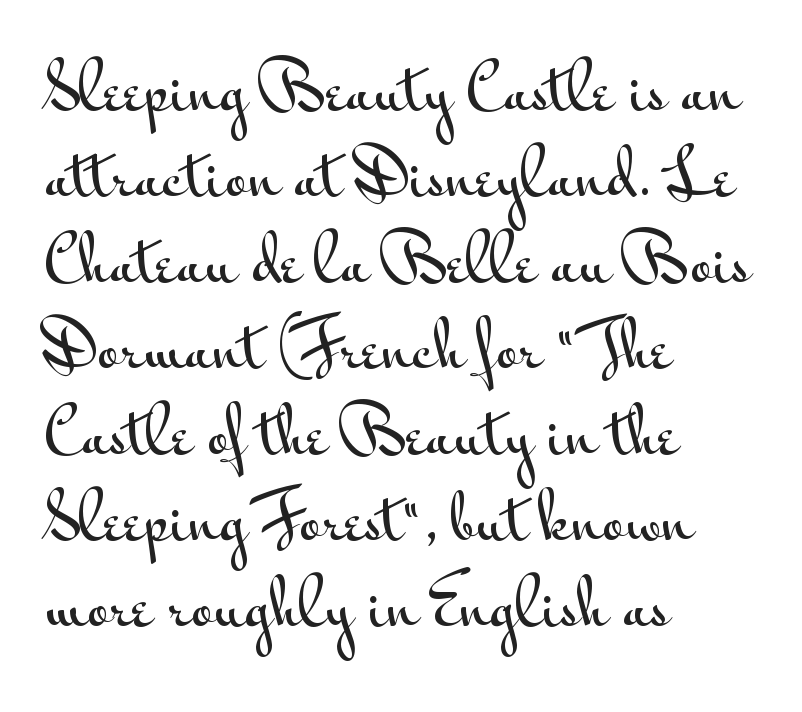
Q: Is the typeface a serif or a sans-serif typeface? A: Sans-serif.
Q: Is the text underlined? A: No.
Q: How is the paragraph aligned? A: Left-aligned.
Q: Is the spacing between letters normal or unusually wide? A: Normal.
Q: Is the spacing between lines tight, normal or loose? A: Normal.
Q: Width (condensed, normal, or wide)? A: Wide.
Q: Stroke contrast? A: Medium.
Q: x-height? A: Small.
Q: Monospaced? A: No.
